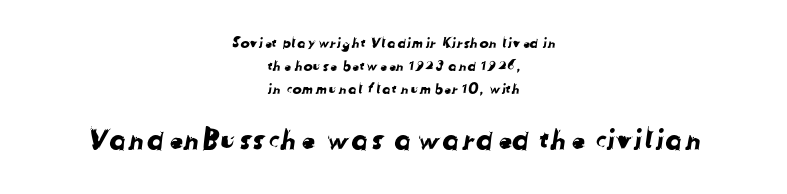
Neither beginnings nor endings align; midpoints do. Font category for this specimen: sans-serif. Beneath every word, the page is bare. This sample keeps an unexceptional amount of space between lines.
